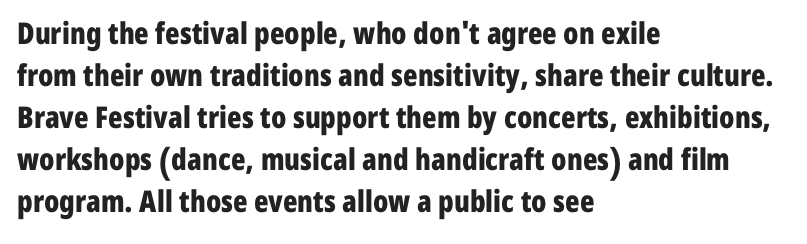
Q: Is the text bold? A: Yes.
Q: Is the text italic (slanted)? A: No, it is upright.
Q: Is the typeface a serif or a sans-serif typeface? A: Sans-serif.
Q: Is the text underlined? A: No.
Q: How is the paragraph aligned? A: Left-aligned.
Q: Is the spacing between letters normal or unusually wide? A: Normal.
Q: Is the spacing between lines tight, normal or loose? A: Normal.
Q: Width (condensed, normal, or wide)? A: Condensed.
Q: Stroke contrast? A: Low.
Q: x-height? A: Medium.
Q: Monospaced? A: No.
